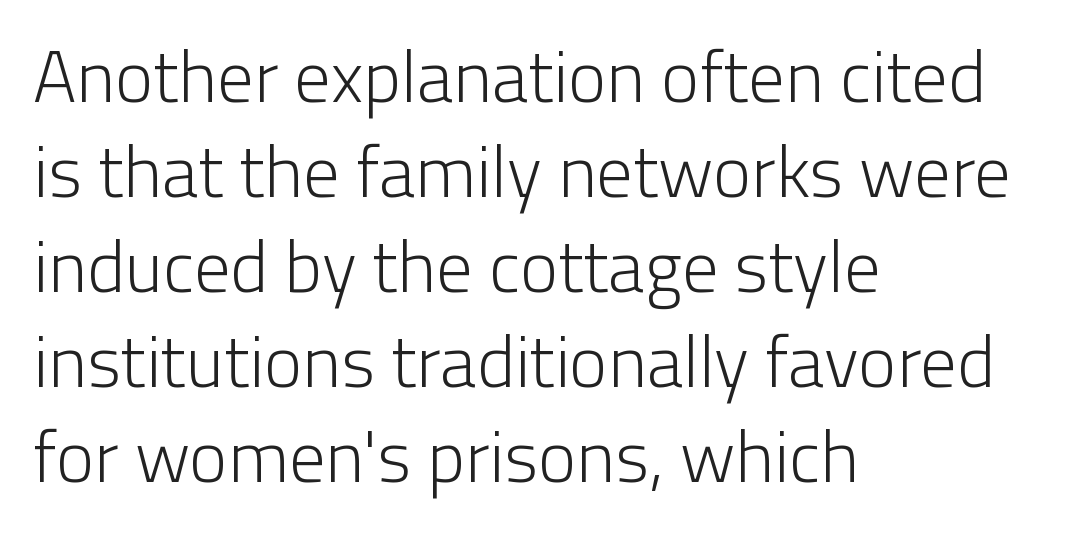
Q: Is the text bold? A: No.
Q: Is the text italic (slanted)? A: No, it is upright.
Q: Is the typeface a serif or a sans-serif typeface? A: Sans-serif.
Q: Is the text underlined? A: No.
Q: How is the paragraph aligned? A: Left-aligned.
Q: Is the spacing between letters normal or unusually wide? A: Normal.
Q: Is the spacing between lines tight, normal or loose? A: Normal.
Q: Width (condensed, normal, or wide)? A: Normal.
Q: Stroke contrast? A: Low.
Q: x-height? A: Medium.
Q: Monospaced? A: No.
